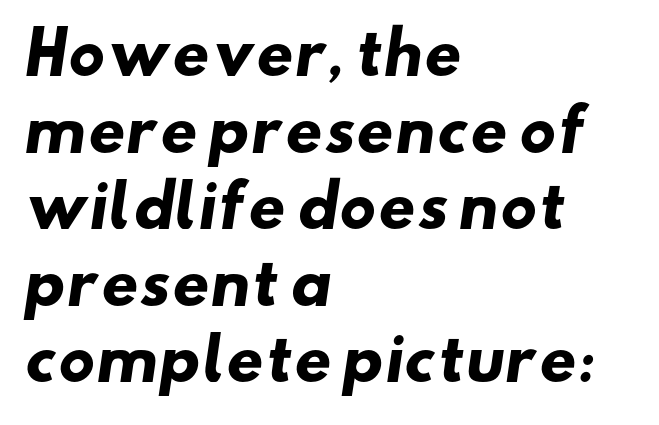
The image shows 58 px heavy, wide sans-serif type; set left-aligned, normal line spacing (1.32x), normal letter spacing, not underlined; low stroke contrast and a small x-height.
